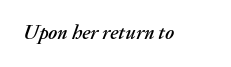
Q: Is the text italic (slanted)? A: Yes, it leans right by about 20 degrees.
Q: Is the text underlined? A: No.
Q: Is the spacing between letters normal or unusually wide? A: Normal.
